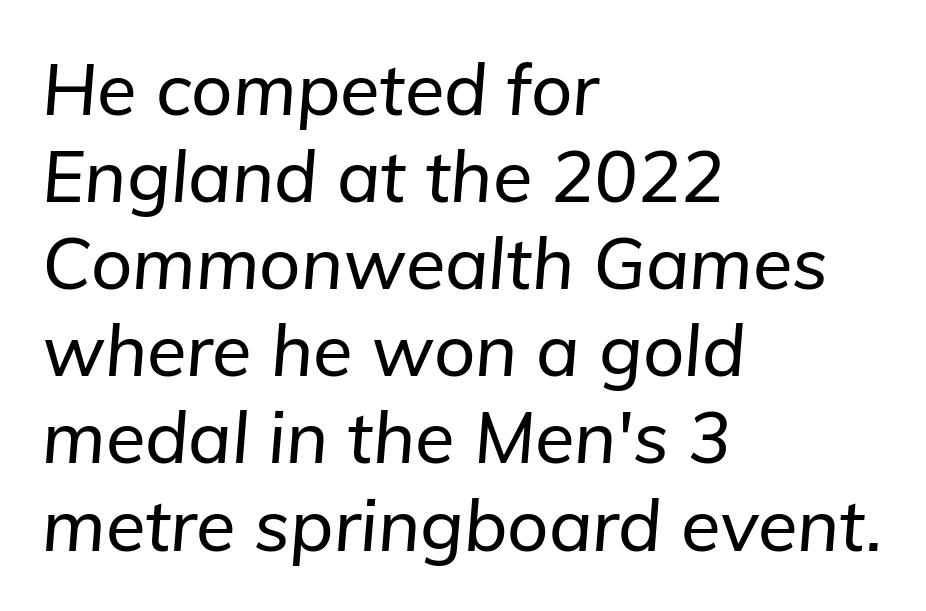
Q: Is the text italic (slanted)? A: Yes, it leans right by about 5 degrees.
Q: Is the text underlined? A: No.
Q: How is the paragraph aligned? A: Left-aligned.
Q: Is the spacing between letters normal or unusually wide? A: Normal.
Q: Width (condensed, normal, or wide)? A: Normal.
Q: Stroke contrast? A: Low.
Q: x-height? A: Medium.
Q: Monospaced? A: No.
